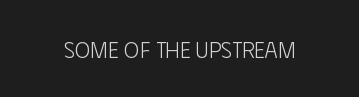
The image shows 23 px text type, upright; set normal letter spacing, not underlined.
